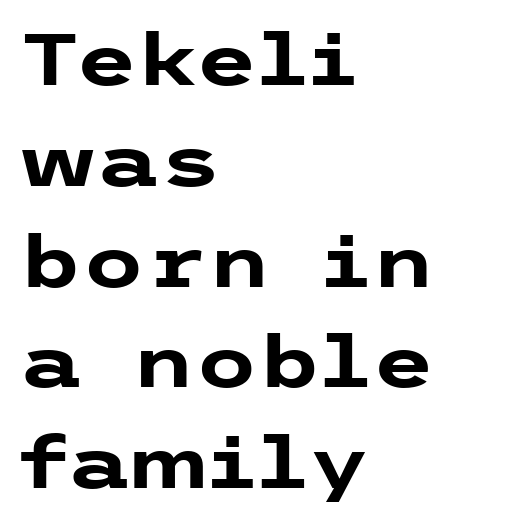
{"serif": "no", "italic": "no", "bold": "yes", "weight": "heavy", "width": "wide", "stroke_contrast": "low", "x_height": "medium", "underline": "no", "align": "left", "line_spacing": "normal", "line_spacing_ratio": 1.4, "letter_spacing": "normal", "letter_spacing_em": 0.0, "glyph_px": 72}
